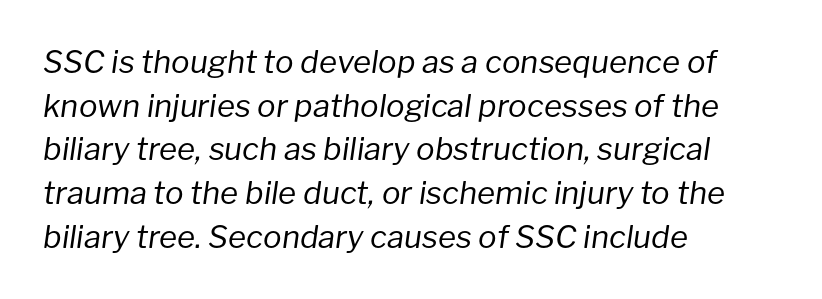
Q: Is the text bold? A: No.
Q: Is the text italic (slanted)? A: Yes, it leans right by about 8 degrees.
Q: Is the text underlined? A: No.
Q: How is the paragraph aligned? A: Left-aligned.
Q: Is the spacing between letters normal or unusually wide? A: Normal.
Q: Is the spacing between lines tight, normal or loose? A: Normal.
Q: Width (condensed, normal, or wide)? A: Normal.
Q: Stroke contrast? A: Low.
Q: x-height? A: Medium.
Q: Monospaced? A: No.
